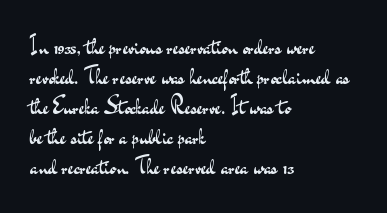
{"bold": "no", "underline": "no", "align": "left", "line_spacing": "normal", "line_spacing_ratio": 1.36, "letter_spacing": "normal", "letter_spacing_em": 0.0, "glyph_px": 22}
